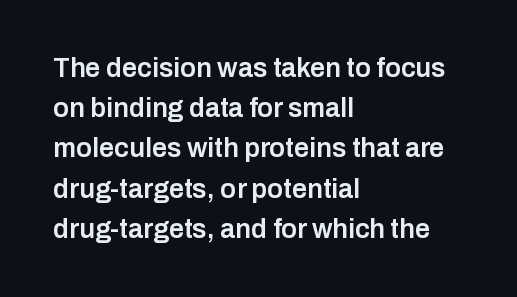
Q: Is the text bold? A: Semi-bold.
Q: Is the text italic (slanted)? A: No, it is upright.
Q: Is the text underlined? A: No.
Q: How is the paragraph aligned? A: Left-aligned.
Q: Is the spacing between letters normal or unusually wide? A: Normal.
Q: Is the spacing between lines tight, normal or loose? A: Normal.
